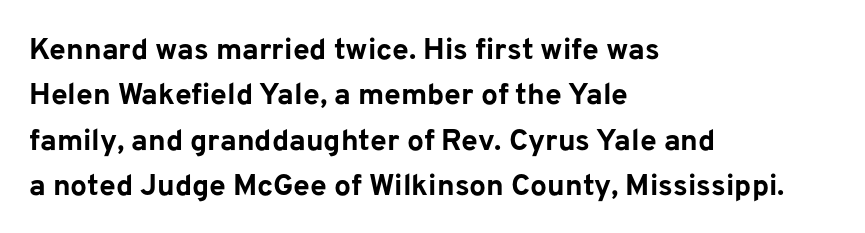
Here the glyphs are tracked normally, forming tight word shapes. Which margin do the lines hug? The left one — the right edge is uneven. Is the type bold? Yes — the strokes are clearly thick and heavy. Horizontal bands of white between lines are of average thickness.
